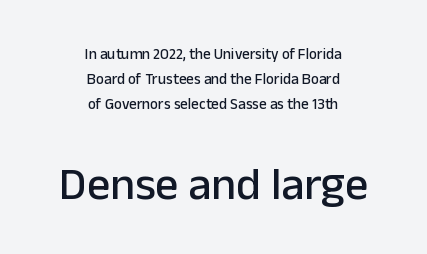
{"serif": "no", "italic": "no", "width": "normal", "stroke_contrast": "low", "x_height": "medium", "monospaced": "no", "underline": "no", "align": "center", "line_spacing": "normal", "line_spacing_ratio": 1.67, "letter_spacing": "normal", "letter_spacing_em": 0.0, "larger_block": "second", "size_ratio": 3.07, "glyph_px": 46}
